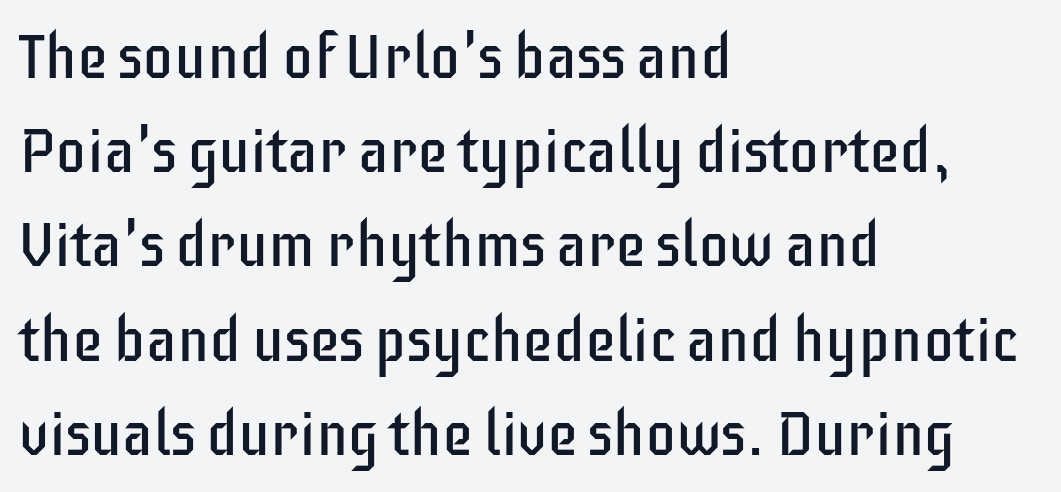
Q: Is the text bold? A: No.
Q: Is the text italic (slanted)? A: No, it is upright.
Q: Is the typeface a serif or a sans-serif typeface? A: Sans-serif.
Q: Is the text underlined? A: No.
Q: How is the paragraph aligned? A: Left-aligned.
Q: Is the spacing between letters normal or unusually wide? A: Normal.
Q: Is the spacing between lines tight, normal or loose? A: Normal.
Q: Width (condensed, normal, or wide)? A: Condensed.
Q: Stroke contrast? A: Low.
Q: x-height? A: Large.
Q: Monospaced? A: No.
